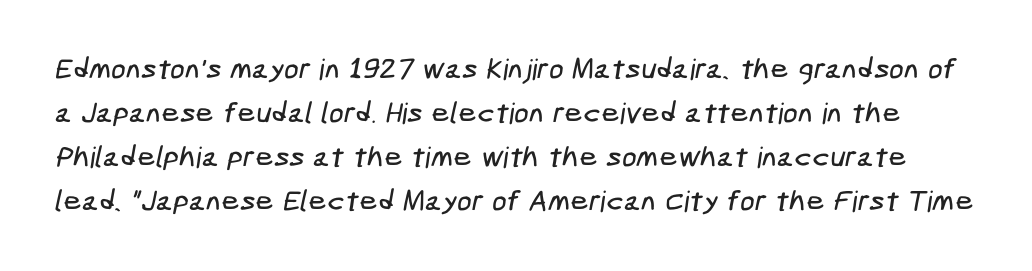
Q: Is the typeface a serif or a sans-serif typeface? A: Sans-serif.
Q: Is the text underlined? A: No.
Q: Is the spacing between letters normal or unusually wide? A: Normal.
Q: Is the spacing between lines tight, normal or loose? A: Normal.
Q: Width (condensed, normal, or wide)? A: Condensed.
Q: Stroke contrast? A: Low.
Q: x-height? A: Medium.
